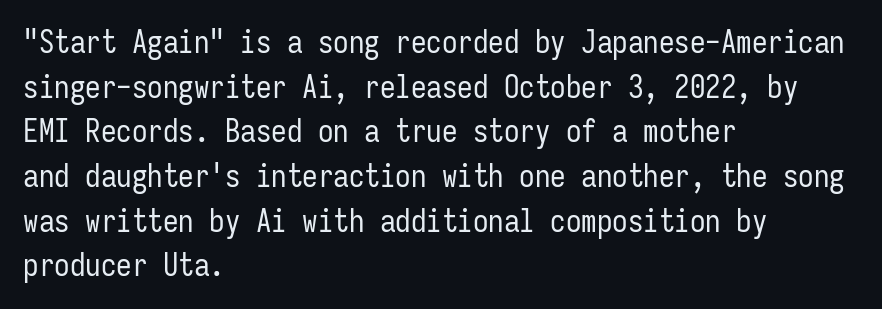
Q: Is the text bold? A: No.
Q: Is the text italic (slanted)? A: No, it is upright.
Q: Is the typeface a serif or a sans-serif typeface? A: Sans-serif.
Q: Is the text underlined? A: No.
Q: How is the paragraph aligned? A: Left-aligned.
Q: Is the spacing between letters normal or unusually wide? A: Normal.
Q: Is the spacing between lines tight, normal or loose? A: Normal.
Q: Width (condensed, normal, or wide)? A: Condensed.
Q: Stroke contrast? A: Low.
Q: x-height? A: Medium.
Q: Monospaced? A: Yes.
